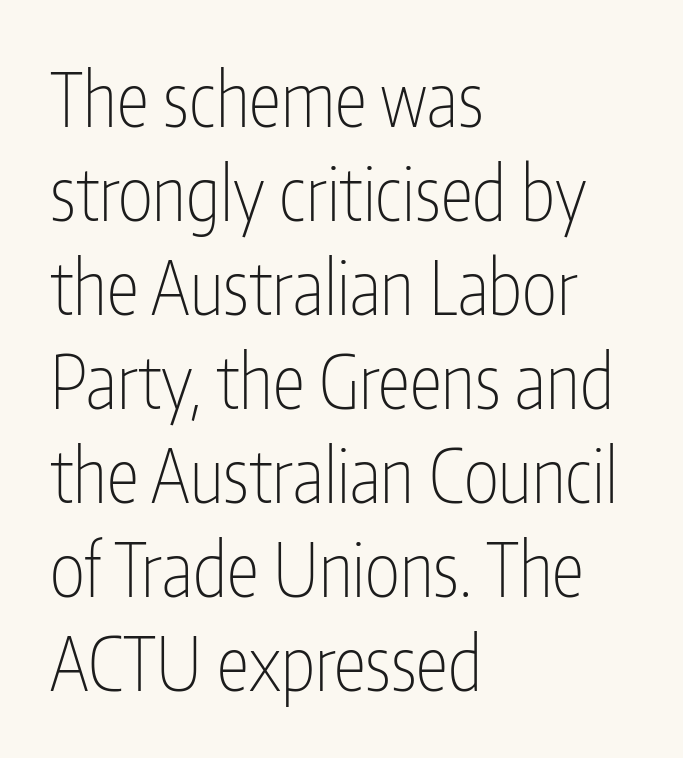
{"serif": "no", "italic": "no", "bold": "no", "weight": "thin", "width": "condensed", "stroke_contrast": "low", "x_height": "medium", "monospaced": "no", "underline": "no", "align": "left", "line_spacing": "normal", "line_spacing_ratio": 1.27, "letter_spacing": "normal", "letter_spacing_em": 0.0, "glyph_px": 74}
